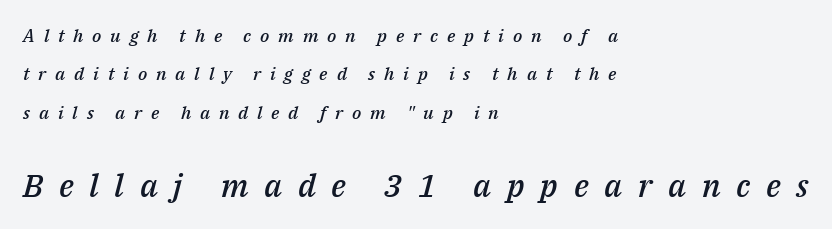
{"italic": "yes", "lean": "right", "slant_degrees": 14, "bold": "semi", "weight": "semibold", "width": "normal", "stroke_contrast": "medium", "x_height": "medium", "monospaced": "no", "underline": "no", "align": "left", "line_spacing": "loose", "line_spacing_ratio": 2.13, "letter_spacing": "wide", "letter_spacing_em": 0.49, "larger_block": "second", "size_ratio": 1.78, "glyph_px": 32}
